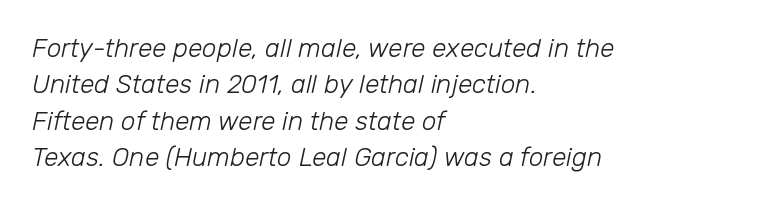
Q: Is the text bold? A: No.
Q: Is the text italic (slanted)? A: Yes, it leans right by about 12 degrees.
Q: Is the text underlined? A: No.
Q: How is the paragraph aligned? A: Left-aligned.
Q: Is the spacing between letters normal or unusually wide? A: Normal.
Q: Is the spacing between lines tight, normal or loose? A: Normal.
